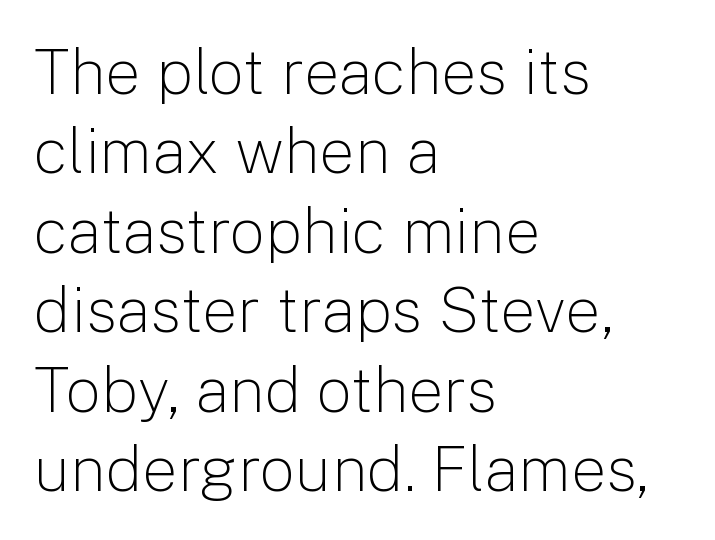
Layout note: lines flush left. You can tell from the bare stems that sans-serif type was used. The lettering holds an erect, upright posture throughout. The rendering uses natural spacing where letterforms have individual widths. Stroke mass is kept to a normal reading level or below. The rows are spaced the way most documents space them.
